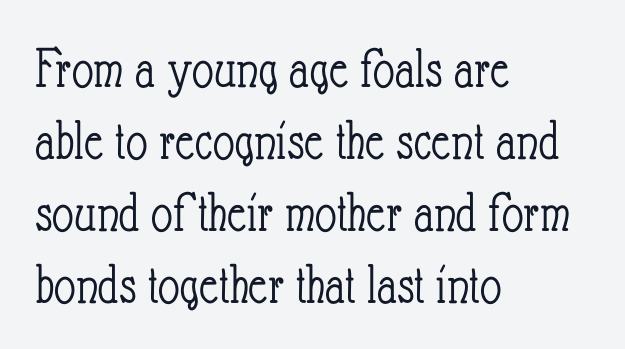
Q: Is the text bold? A: No.
Q: Is the text italic (slanted)? A: No, it is upright.
Q: Is the text underlined? A: No.
Q: How is the paragraph aligned? A: Left-aligned.
Q: Is the spacing between letters normal or unusually wide? A: Normal.
Q: Width (condensed, normal, or wide)? A: Condensed.
Q: Stroke contrast? A: Low.
Q: x-height? A: Small.
Q: Monospaced? A: No.
